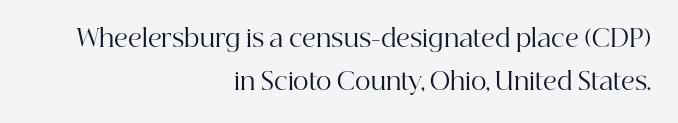
Q: Is the text bold? A: No.
Q: Is the text italic (slanted)? A: No, it is upright.
Q: Is the text underlined? A: No.
Q: How is the paragraph aligned? A: Right-aligned.
Q: Is the spacing between letters normal or unusually wide? A: Normal.
